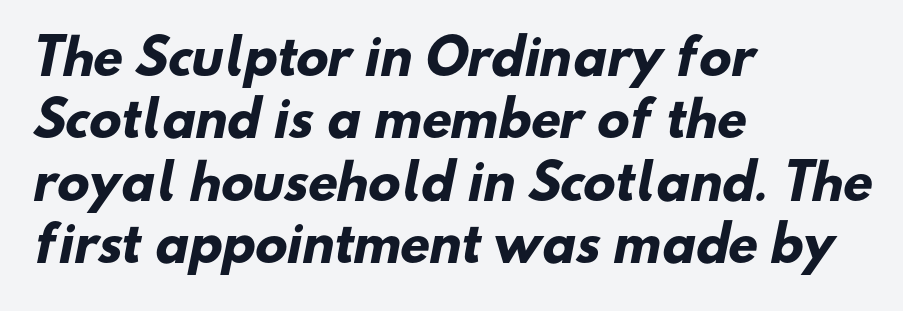
The characters display no serif detailing; their extremities are plain. Rule under the text: the space is simply empty. Does the weight exceed regular? Yes, all the way to bold. This rendering uses left alignment, leaving the right contour irregular. Whoever set this chose a conventional vertical rhythm. There is no visible air inserted between adjacent glyphs.
